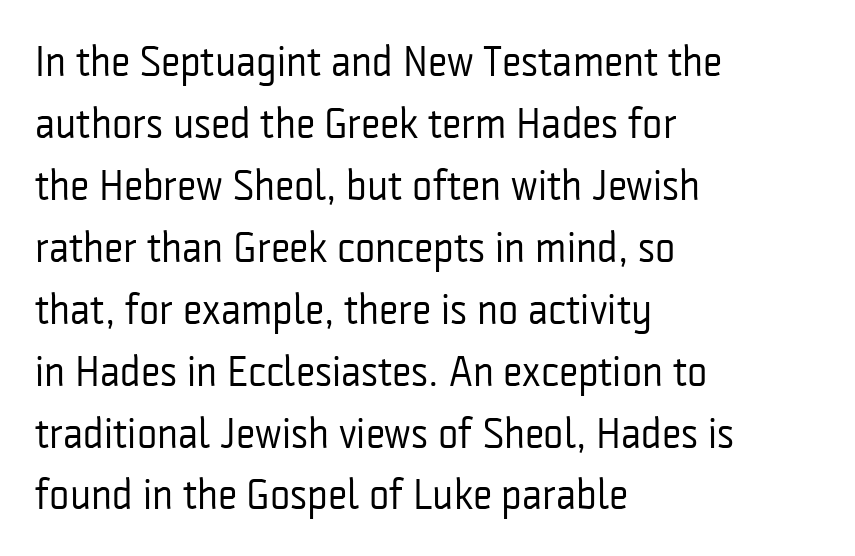
The image shows 43 px regular-weight, condensed sans-serif type, upright; set left-aligned, normal line spacing (1.44x), normal letter spacing, not underlined; low stroke contrast and a medium x-height.
